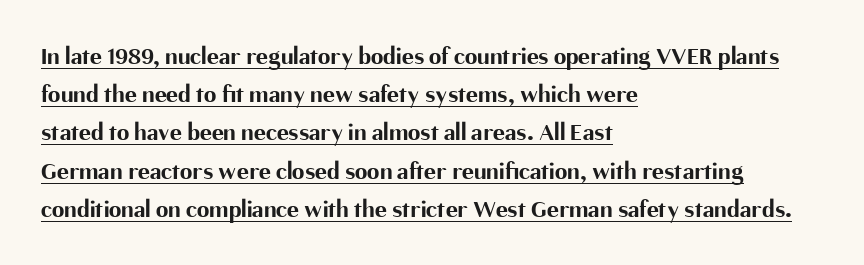
Q: Is the text bold? A: Yes.
Q: Is the text italic (slanted)? A: No, it is upright.
Q: Is the text underlined? A: Yes.
Q: How is the paragraph aligned? A: Left-aligned.
Q: Is the spacing between letters normal or unusually wide? A: Normal.
Q: Is the spacing between lines tight, normal or loose? A: Normal.
